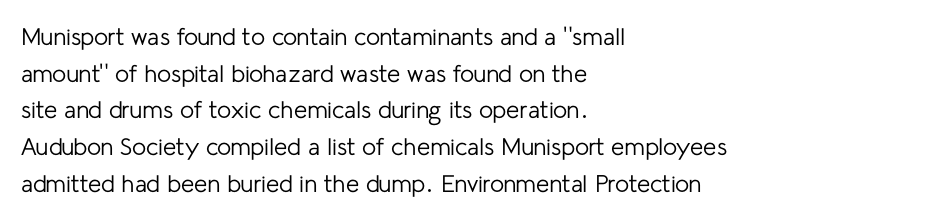
Q: Is the text bold? A: No.
Q: Is the text italic (slanted)? A: No, it is upright.
Q: Is the text underlined? A: No.
Q: How is the paragraph aligned? A: Left-aligned.
Q: Is the spacing between letters normal or unusually wide? A: Normal.
Q: Is the spacing between lines tight, normal or loose? A: Normal.
